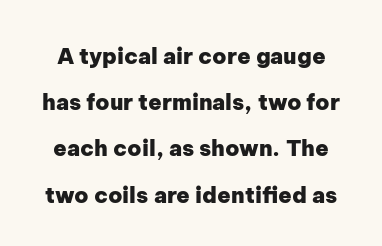
{"italic": "no", "bold": "yes", "underline": "no", "line_spacing": "loose", "line_spacing_ratio": 2.1, "letter_spacing": "normal", "letter_spacing_em": 0.0, "glyph_px": 22}
